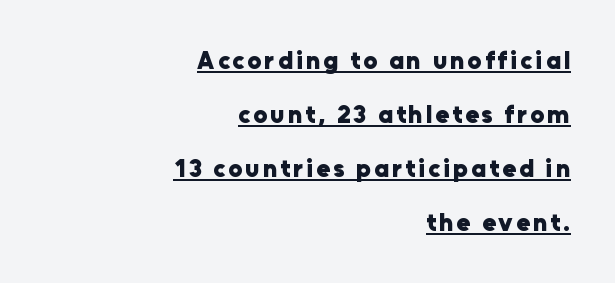
The image shows 25 px bold type, upright; set right-aligned, loose line spacing (2.16x), underlined.
